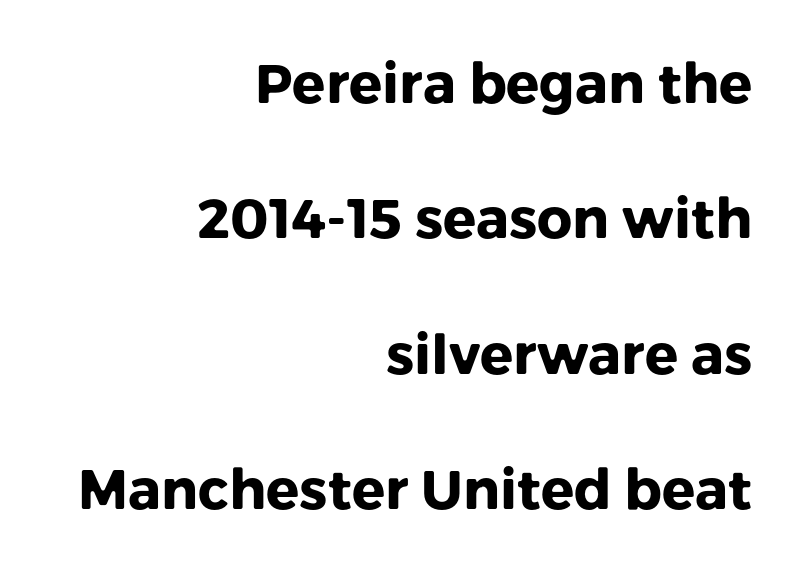
Q: Is the text bold? A: Yes.
Q: Is the text italic (slanted)? A: No, it is upright.
Q: Is the typeface a serif or a sans-serif typeface? A: Sans-serif.
Q: Is the text underlined? A: No.
Q: How is the paragraph aligned? A: Right-aligned.
Q: Is the spacing between letters normal or unusually wide? A: Normal.
Q: Is the spacing between lines tight, normal or loose? A: Loose.
Q: Width (condensed, normal, or wide)? A: Normal.
Q: Stroke contrast? A: Low.
Q: x-height? A: Medium.
Q: Monospaced? A: No.
